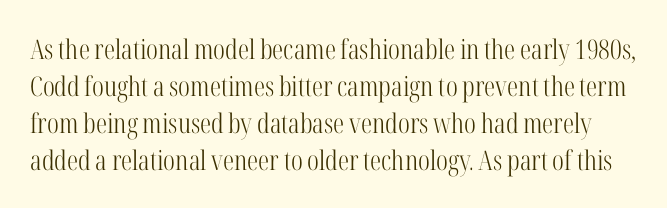
Students, observe: this is what conventionally led text looks like. Rule under the text: the space is simply empty. The letterforms sit shoulder to shoulder at normal distance. The letters look calm and open, with moderate or lighter stems. The lettering holds an erect, upright posture throughout.
